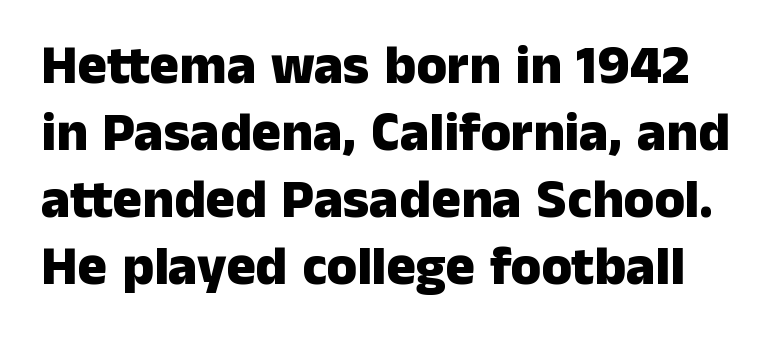
The passage shown is emphatically bold. You could not count columns in this text — the font is proportionally spaced. Style check: upright. I'd call this a sans setting — the letters go barefoot.
